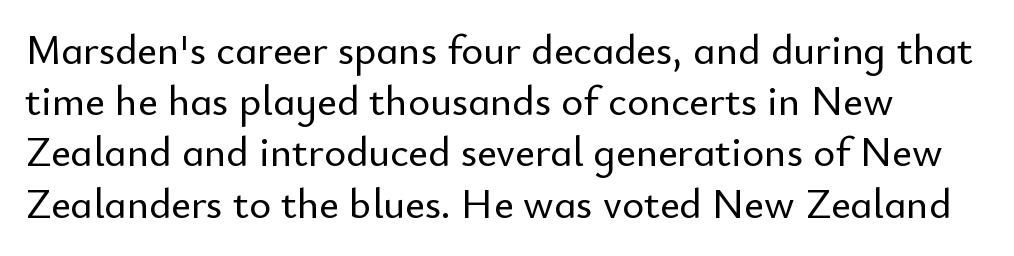
{"serif": "no", "italic": "no", "width": "normal", "stroke_contrast": "low", "x_height": "small", "monospaced": "no", "underline": "no", "line_spacing_ratio": 1.22, "letter_spacing": "normal", "letter_spacing_em": 0.0, "glyph_px": 42}
